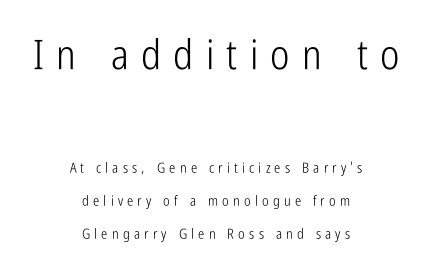
The image shows 41 px light, condensed sans-serif type, upright; set centered, loose line spacing (2.37x), unusually wide letter spacing (+0.3 em), not underlined; the first (top) block is 2.93x larger; low stroke contrast and a medium x-height.
